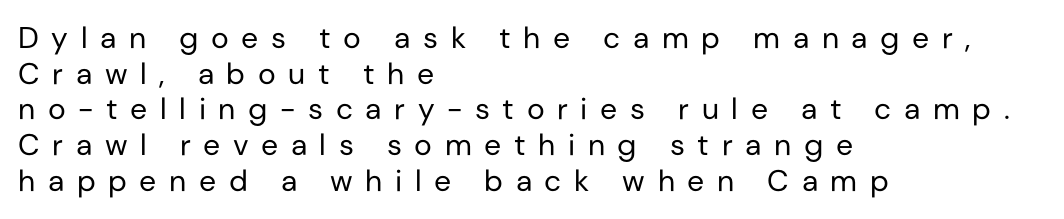
The font is comparable to plain body text, perhaps lighter. The specimen omits any rule beneath the text block's lines. Look at the tracking — it's clearly loosened, letters drifting apart. Are there feet on the stems? There aren't — it's a sans.
